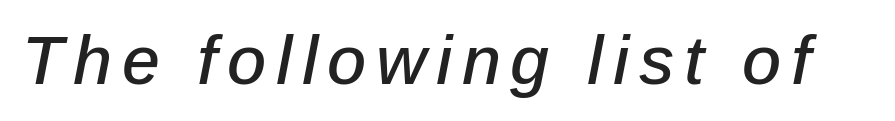
Q: Is the text italic (slanted)? A: Yes, it leans right by about 12 degrees.
Q: Is the text underlined? A: No.
Q: Width (condensed, normal, or wide)? A: Normal.
Q: Stroke contrast? A: Low.
Q: x-height? A: Medium.
Q: Monospaced? A: No.
